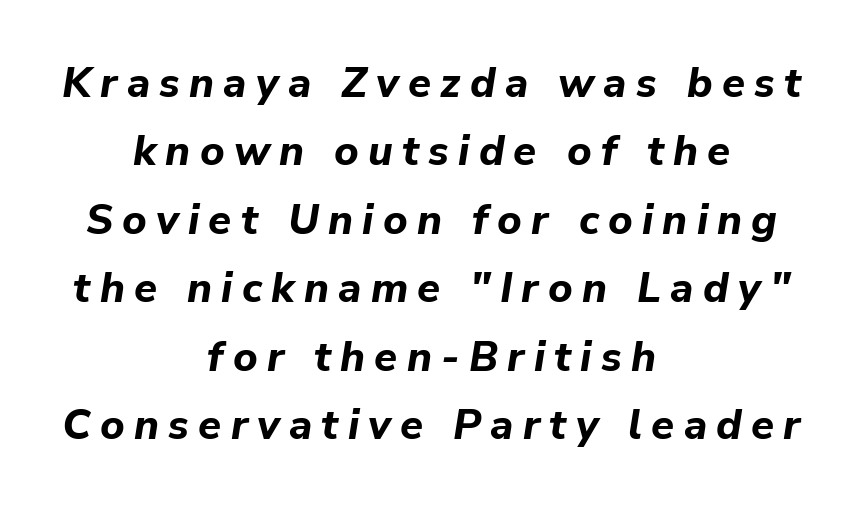
Q: Is the text bold? A: Yes.
Q: Is the text italic (slanted)? A: Yes, it leans right by about 9 degrees.
Q: Is the text underlined? A: No.
Q: How is the paragraph aligned? A: Centered.
Q: Is the spacing between letters normal or unusually wide? A: Unusually wide.
Q: Is the spacing between lines tight, normal or loose? A: Normal.
Q: Width (condensed, normal, or wide)? A: Normal.
Q: Stroke contrast? A: Low.
Q: x-height? A: Medium.
Q: Monospaced? A: No.
